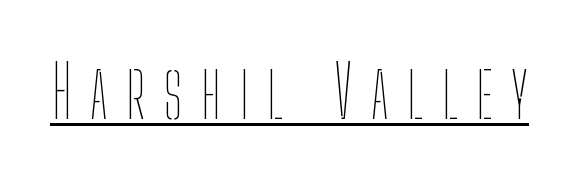
The weight tops out at a normal text grade. The rendered words wear a rule along their underside. The type is letterspaced generously, with wide tracking. The lettering holds an erect, upright posture throughout. The rendering uses natural spacing where letterforms have individual widths.
